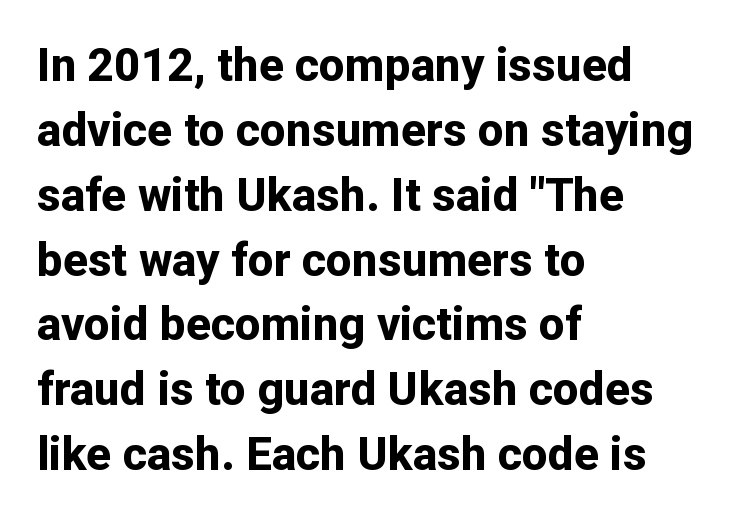
Q: Is the text bold? A: Yes.
Q: Is the text italic (slanted)? A: No, it is upright.
Q: Is the typeface a serif or a sans-serif typeface? A: Sans-serif.
Q: Is the text underlined? A: No.
Q: How is the paragraph aligned? A: Left-aligned.
Q: Is the spacing between letters normal or unusually wide? A: Normal.
Q: Is the spacing between lines tight, normal or loose? A: Normal.
Q: Width (condensed, normal, or wide)? A: Normal.
Q: Stroke contrast? A: Low.
Q: x-height? A: Medium.
Q: Monospaced? A: No.
